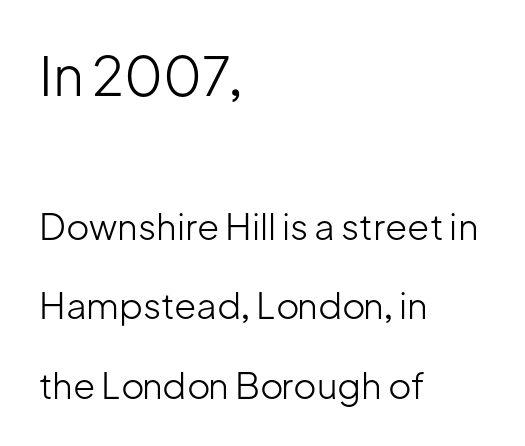
{"serif": "no", "italic": "no", "bold": "no", "weight": "light", "width": "normal", "stroke_contrast": "low", "x_height": "medium", "monospaced": "no", "underline": "no", "align": "left", "line_spacing": "loose", "line_spacing_ratio": 2.21, "letter_spacing": "normal", "letter_spacing_em": 0.0, "larger_block": "first", "size_ratio": 1.5, "glyph_px": 54}
